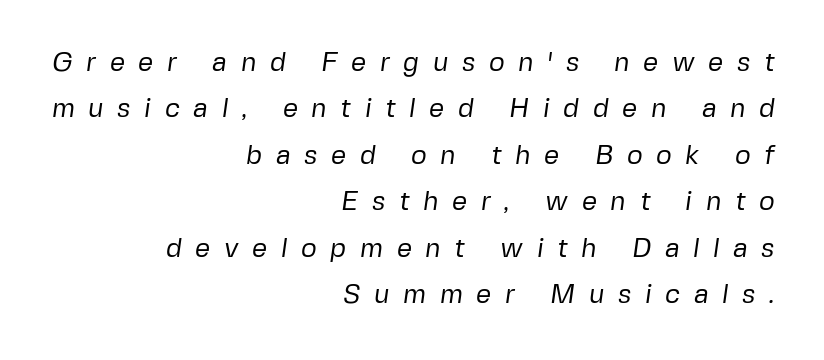
Q: Is the text bold? A: No.
Q: Is the text underlined? A: No.
Q: How is the paragraph aligned? A: Right-aligned.
Q: Is the spacing between letters normal or unusually wide? A: Unusually wide.
